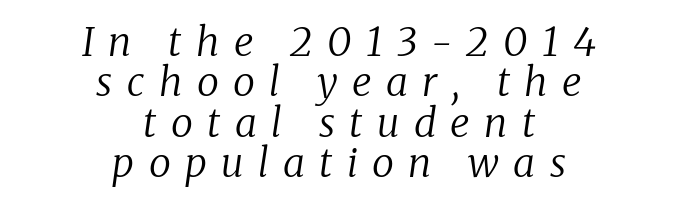
The horizontal fit of the characters is loose and conspicuously gappy. The rendering applies a slant to the glyphs. Underline: absent. Nothing heavy about these letters — not bold at all. Each letter keeps its own natural width here, so spacing adapts to shape.
